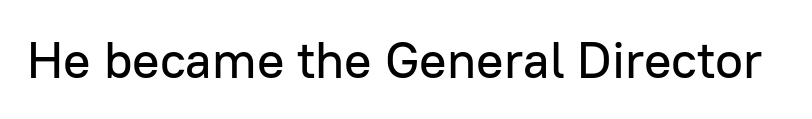
Q: Is the text italic (slanted)? A: No, it is upright.
Q: Is the typeface a serif or a sans-serif typeface? A: Sans-serif.
Q: Is the text underlined? A: No.
Q: Is the spacing between letters normal or unusually wide? A: Normal.
Q: Width (condensed, normal, or wide)? A: Normal.
Q: Stroke contrast? A: Low.
Q: x-height? A: Medium.
Q: Monospaced? A: No.
